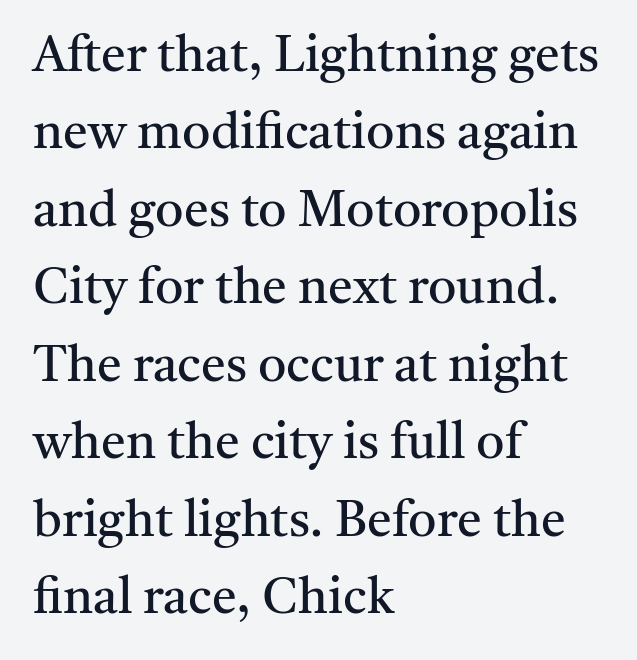
The image shows 50 px regular-weight serif type, upright; set left-aligned, normal line spacing (1.55x), normal letter spacing, not underlined; medium stroke contrast and a medium x-height.
